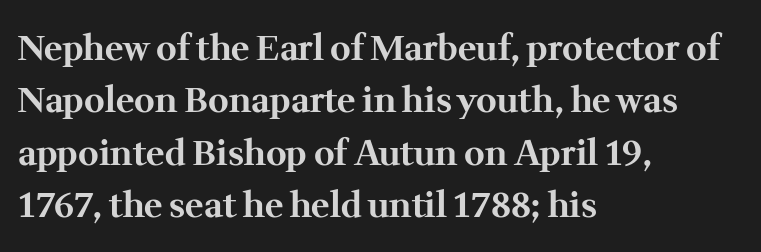
The image shows 35 px bold serif type, upright; set left-aligned, normal line spacing (1.5x), normal letter spacing, not underlined; medium stroke contrast and a medium x-height.
